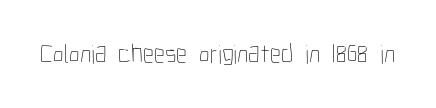
Q: Is the text bold? A: No.
Q: Is the text italic (slanted)? A: No, it is upright.
Q: Is the text underlined? A: No.
Q: Is the spacing between letters normal or unusually wide? A: Normal.
